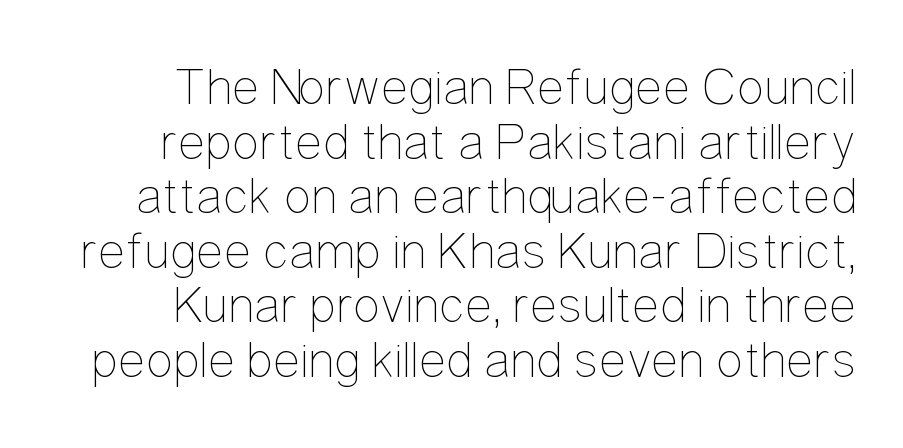
These lines are rendered in a variable-pitch font. Does extra space separate the letters? No, they use regular spacing. The specimen omits any rule beneath the text block's lines. The space between consecutive lines is stingy. The axis of the letterforms is exactly vertical.
